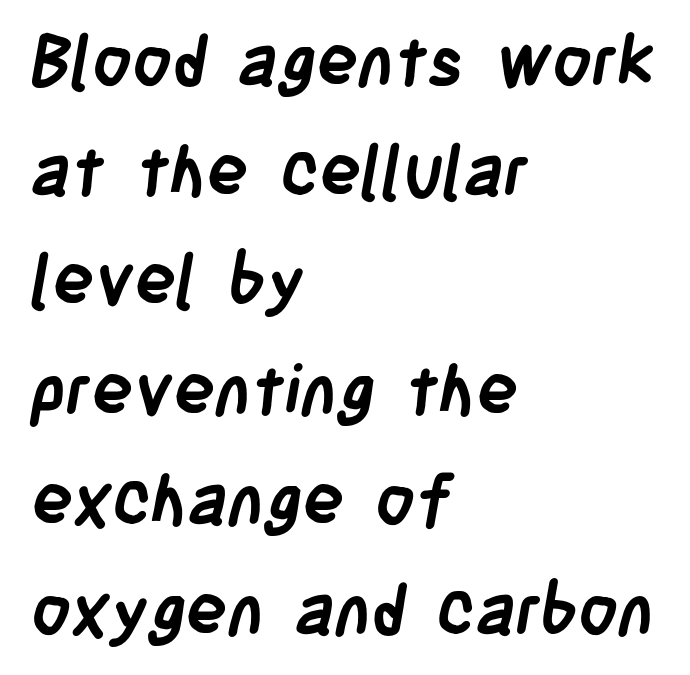
Note the varied advance widths — an 'i' is clearly narrower than an 'm'. Nobody drew a line under any word here. A sans-serif font was chosen for this passage. Vertical spacing — default.
